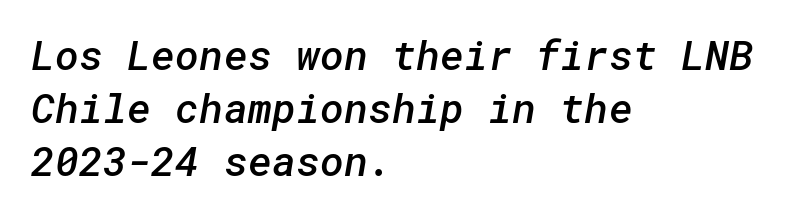
{"serif": "no", "bold": "semi", "weight": "semibold", "width": "normal", "stroke_contrast": "low", "x_height": "medium", "underline": "no", "align": "left", "line_spacing": "normal", "line_spacing_ratio": 1.29, "letter_spacing": "normal", "letter_spacing_em": 0.0, "glyph_px": 41}
